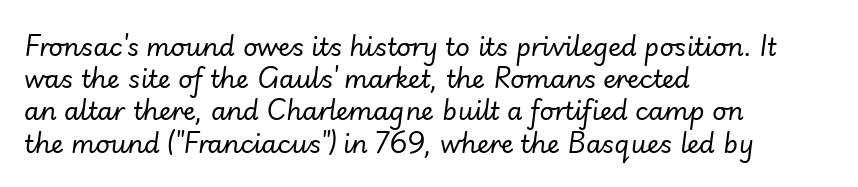
The image shows 25 px text type, italic (leaning right); set left-aligned, normal line spacing (1.29x), normal letter spacing, not underlined.
